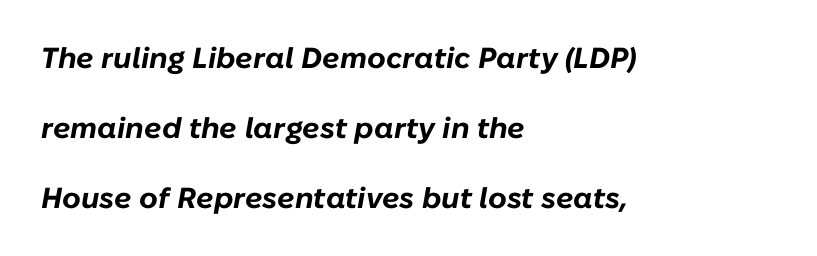
The letters advance in unequal steps, a hallmark of proportional type. Rule under the text: the space is simply empty. You could fit nearly another row in the gap between these rows. Italic? Definitely — the glyphs are oblique. Strokes here are thick enough to call this a true bold. The compositor pushed each line to the left boundary.
